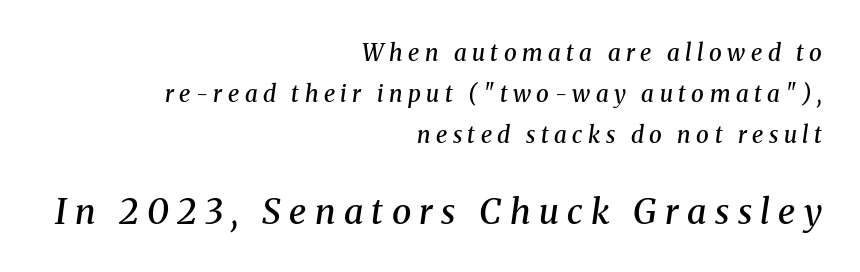
{"serif": "yes", "italic": "yes", "lean": "right", "slant_degrees": 8, "bold": "semi", "weight": "semibold", "width": "normal", "stroke_contrast": "medium", "x_height": "medium", "monospaced": "no", "underline": "no", "align": "right", "line_spacing_ratio": 1.78, "letter_spacing": "wide", "letter_spacing_em": 0.24, "larger_block": "second", "size_ratio": 1.52, "glyph_px": 35}
